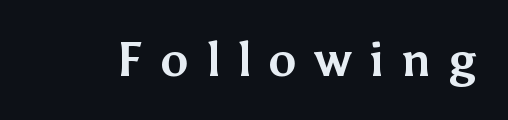
The image shows 47 px bold sans-serif type, upright; set unusually wide letter spacing (+0.37 em), not underlined; medium stroke contrast and a medium x-height.
